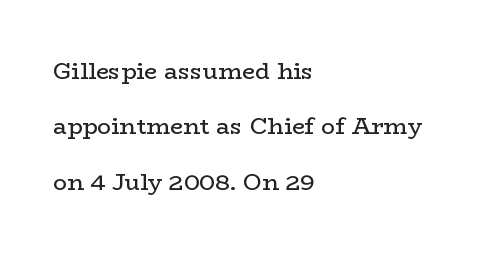
The image shows 23 px text type, upright; set left-aligned, loose line spacing (2.41x), normal letter spacing, not underlined.
